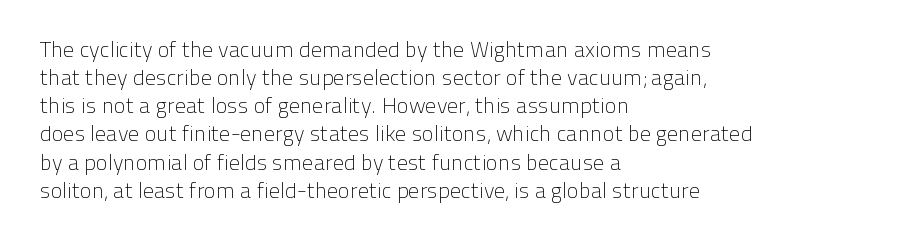
{"italic": "no", "bold": "no", "underline": "no", "align": "left", "line_spacing": "normal", "line_spacing_ratio": 1.28, "letter_spacing": "normal", "letter_spacing_em": 0.0, "glyph_px": 22}
